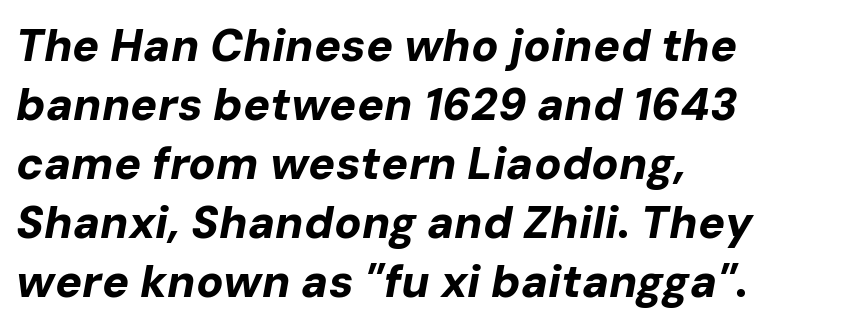
{"italic": "yes", "lean": "right", "slant_degrees": 10, "bold": "yes", "weight": "bold", "width": "normal", "stroke_contrast": "low", "x_height": "medium", "monospaced": "no", "underline": "no", "align": "left", "line_spacing": "normal", "line_spacing_ratio": 1.31, "letter_spacing": "normal", "letter_spacing_em": 0.0, "glyph_px": 45}
